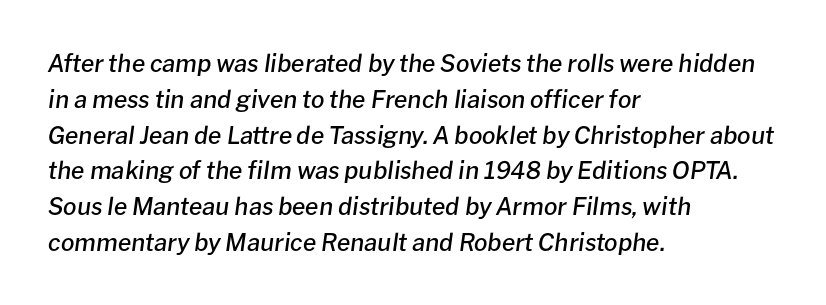
{"italic": "yes", "lean": "right", "slant_degrees": 8, "bold": "semi", "underline": "no", "align": "left", "line_spacing": "normal", "line_spacing_ratio": 1.49, "letter_spacing": "normal", "letter_spacing_em": 0.0, "glyph_px": 24}
